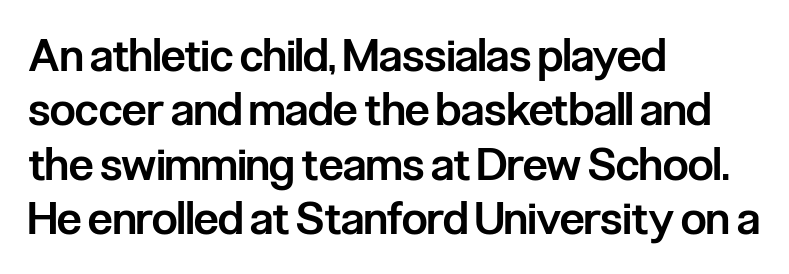
{"serif": "no", "italic": "no", "bold": "semi", "weight": "semibold", "width": "condensed", "stroke_contrast": "low", "x_height": "medium", "monospaced": "no", "underline": "no", "align": "left", "line_spacing_ratio": 1.21, "letter_spacing": "normal", "letter_spacing_em": 0.0, "glyph_px": 45}
